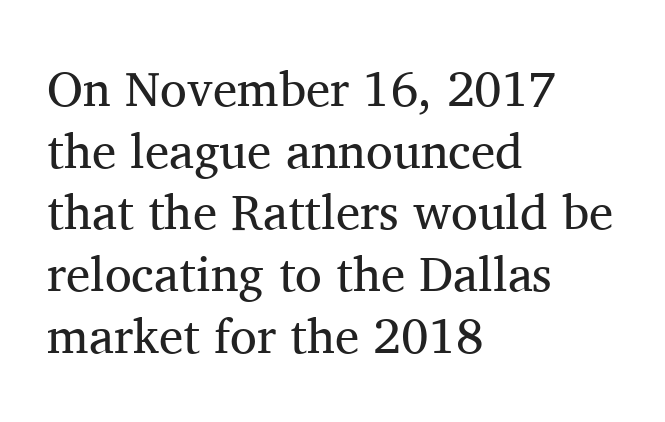
The image shows 49 px regular-weight serif type, upright; set left-aligned, normal line spacing (1.26x), normal letter spacing, not underlined; medium stroke contrast and a medium x-height.
